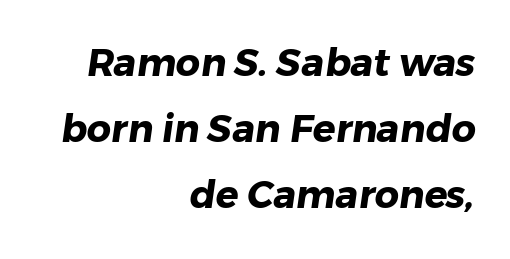
The image shows 38 px heavy sans-serif type; set right-aligned, line spacing 1.74x, normal letter spacing, not underlined; low stroke contrast and a medium x-height.
